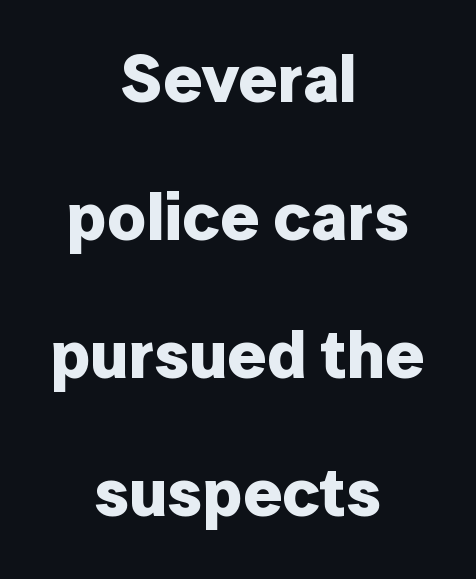
{"serif": "no", "italic": "no", "bold": "yes", "weight": "bold", "width": "normal", "stroke_contrast": "low", "x_height": "medium", "monospaced": "no", "underline": "no", "align": "center", "line_spacing": "loose", "line_spacing_ratio": 2.06, "letter_spacing": "normal", "letter_spacing_em": 0.0, "glyph_px": 67}
